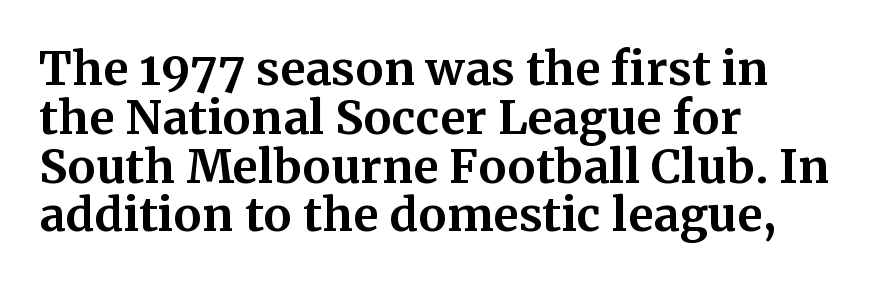
Q: Is the text bold? A: Yes.
Q: Is the text italic (slanted)? A: No, it is upright.
Q: Is the typeface a serif or a sans-serif typeface? A: Serif.
Q: Is the text underlined? A: No.
Q: How is the paragraph aligned? A: Left-aligned.
Q: Is the spacing between letters normal or unusually wide? A: Normal.
Q: Is the spacing between lines tight, normal or loose? A: Tight.
Q: Width (condensed, normal, or wide)? A: Normal.
Q: Stroke contrast? A: Medium.
Q: x-height? A: Medium.
Q: Monospaced? A: No.
